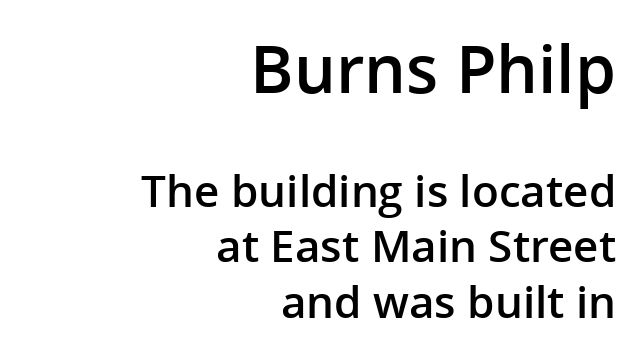
What stands out about the letter spacing? Nothing — it is the standard amount. Varying glyph widths throughout — classic text-font behaviour. Style check: upright. Size contrast runs from large at the top to small at the bottom. A normal amount of white space separates one row of letters from the next.
